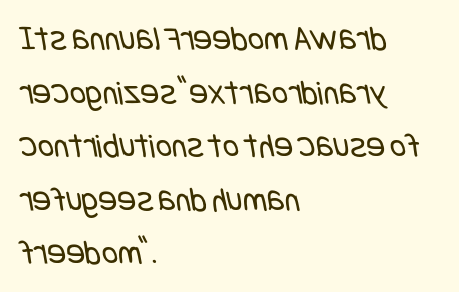
Q: Is the text bold? A: No.
Q: Is the typeface a serif or a sans-serif typeface? A: Sans-serif.
Q: Is the text underlined? A: No.
Q: How is the paragraph aligned? A: Left-aligned.
Q: Is the spacing between letters normal or unusually wide? A: Normal.
Q: Is the spacing between lines tight, normal or loose? A: Normal.
Q: Width (condensed, normal, or wide)? A: Condensed.
Q: Stroke contrast? A: Low.
Q: x-height? A: Large.
